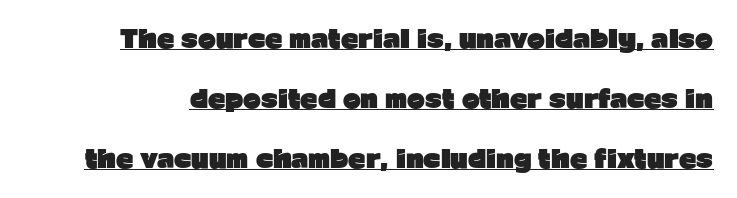
{"italic": "no", "bold": "yes", "underline": "yes", "line_spacing": "loose", "line_spacing_ratio": 2.49, "letter_spacing": "normal", "letter_spacing_em": 0.0, "glyph_px": 24}
